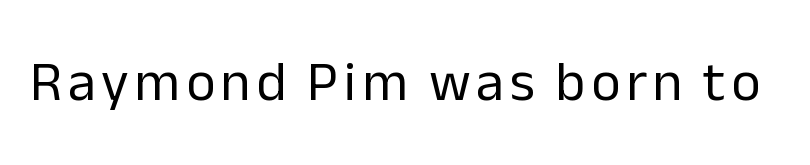
The image shows 56 px regular-weight sans-serif type, upright; set not underlined; low stroke contrast and a medium x-height.
